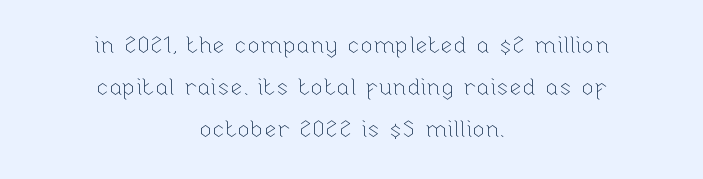
{"italic": "no", "bold": "no", "underline": "no", "align": "center", "line_spacing_ratio": 1.83, "letter_spacing": "normal", "letter_spacing_em": 0.0, "glyph_px": 23}
